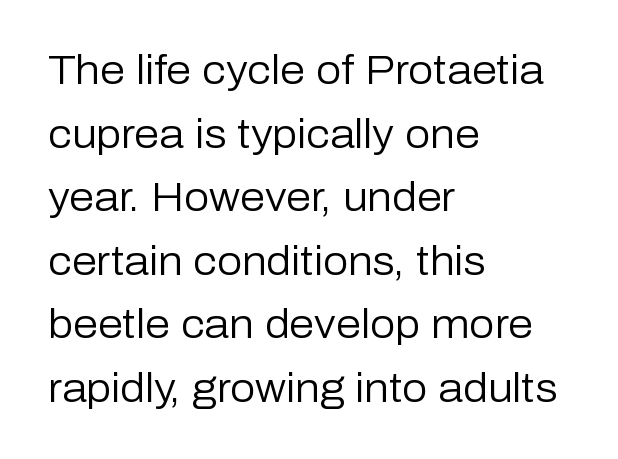
{"serif": "no", "italic": "no", "bold": "no", "weight": "regular", "width": "normal", "stroke_contrast": "low", "x_height": "medium", "monospaced": "no", "underline": "no", "align": "left", "line_spacing": "normal", "line_spacing_ratio": 1.59, "letter_spacing": "normal", "letter_spacing_em": 0.0, "glyph_px": 40}
